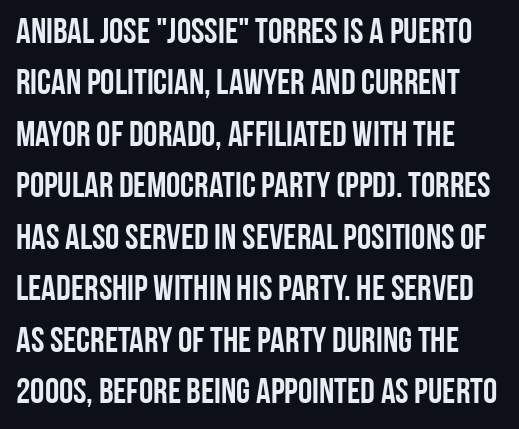
Quick note: not italic, upright. Does the leading feel generous? No, just average. Each letter keeps its own natural width here, so spacing adapts to shape. The rendering shows plain stroke endings on the letterforms — a sans-serif design. Spacing between characters is what you'd get straight out of the box.
